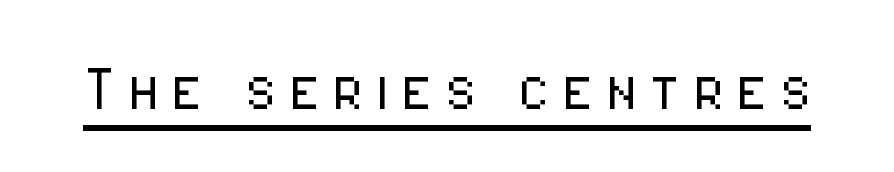
The image shows 73 px light, condensed sans-serif type, upright; set underlined; low stroke contrast and a medium x-height.
